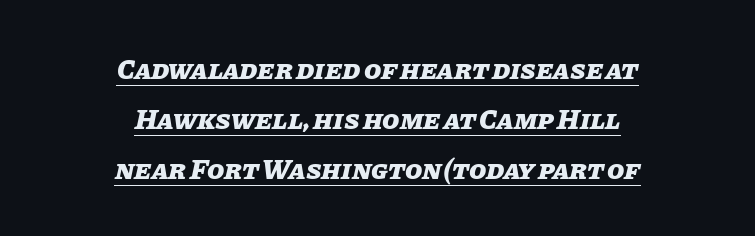
Neither beginnings nor endings align; midpoints do. Think of a printed novel: that variable character pitch is what you see here. You could call the tracking neutral — neither tight nor loose. These words are printed bold, with thick strokes throughout.
